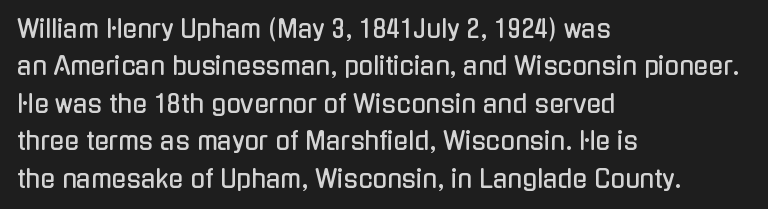
Q: Is the text italic (slanted)? A: No, it is upright.
Q: Is the text underlined? A: No.
Q: How is the paragraph aligned? A: Left-aligned.
Q: Is the spacing between letters normal or unusually wide? A: Normal.
Q: Is the spacing between lines tight, normal or loose? A: Normal.
